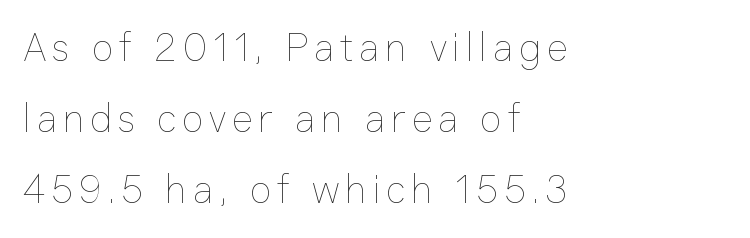
{"italic": "no", "bold": "no", "weight": "thin", "width": "normal", "stroke_contrast": "low", "x_height": "medium", "monospaced": "no", "underline": "no", "align": "left", "line_spacing_ratio": 1.78, "glyph_px": 40}
